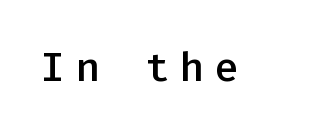
{"serif": "no", "italic": "no", "bold": "semi", "weight": "semibold", "width": "normal", "stroke_contrast": "low", "x_height": "medium", "monospaced": "yes", "underline": "no", "letter_spacing": "wide", "letter_spacing_em": 0.25, "glyph_px": 41}
